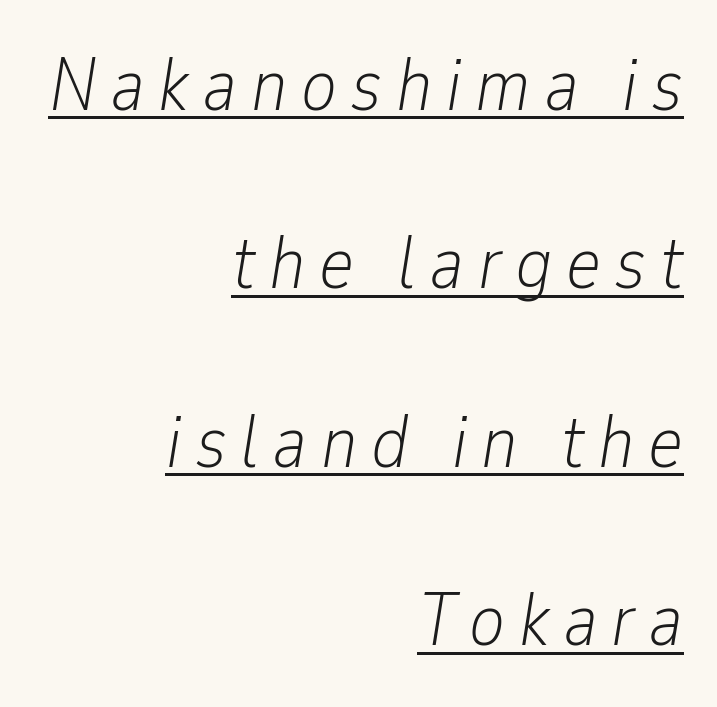
The image shows 75 px light, condensed type, italic (leaning right); set right-aligned, loose line spacing (2.38x), underlined; low stroke contrast and a medium x-height.
